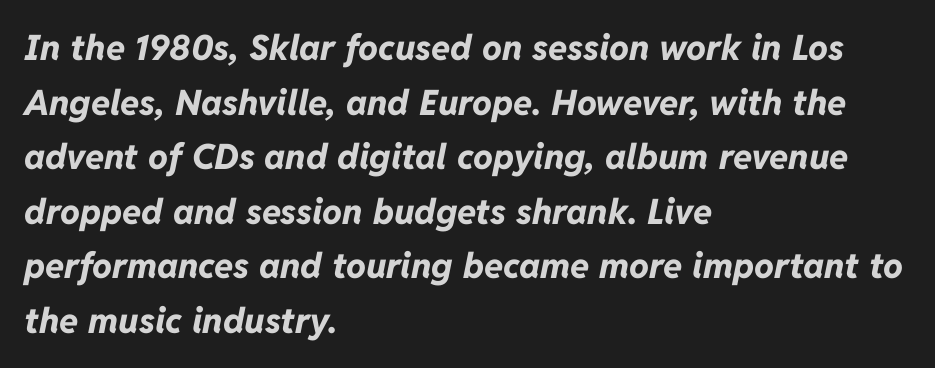
{"italic": "yes", "lean": "right", "slant_degrees": 11, "bold": "yes", "weight": "bold", "width": "normal", "stroke_contrast": "low", "x_height": "medium", "monospaced": "no", "underline": "no", "align": "left", "line_spacing": "normal", "line_spacing_ratio": 1.56, "letter_spacing": "normal", "letter_spacing_em": 0.0, "glyph_px": 35}
